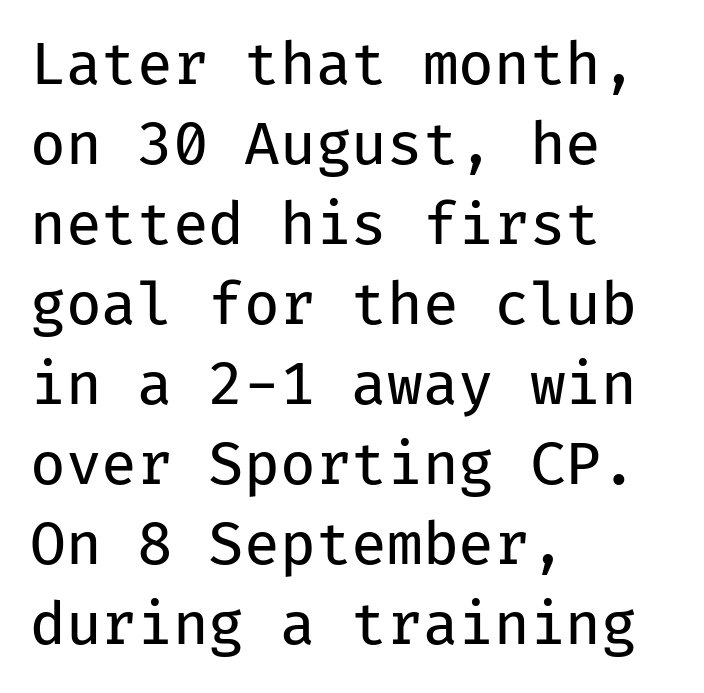
The image shows 58 px regular-weight sans-serif type, upright, monospaced; set left-aligned, normal line spacing (1.38x), normal letter spacing, not underlined; low stroke contrast and a medium x-height.
